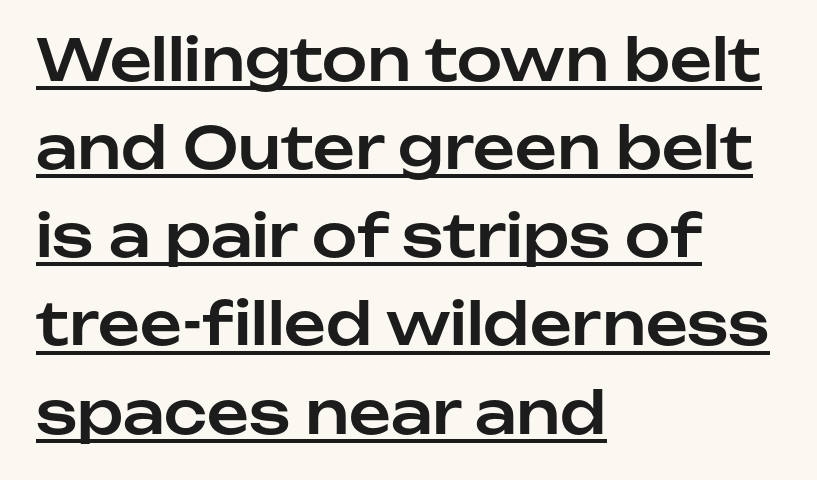
The image shows 58 px sans-serif type, upright; set left-aligned, normal line spacing (1.52x), normal letter spacing, underlined; low stroke contrast and a medium x-height.
